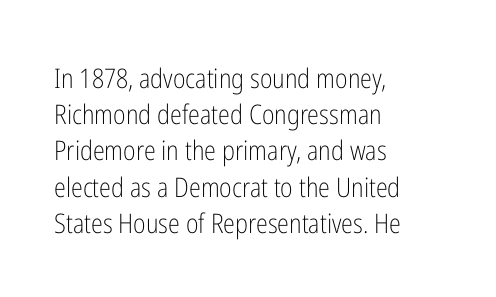
The strokes carry an ordinary text weight at most. Teacher's note: observe the even left margin — that is flush-left alignment. The lines sit at an ordinary, default distance from one another. Does extra space separate the letters? No, they use regular spacing. Posture: vertical. The specimen omits any rule beneath the text block's lines.
